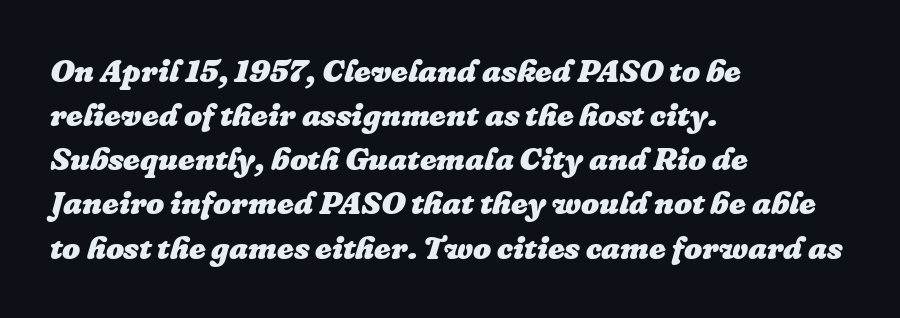
One-word summary of the alignment: left. There is no visible air inserted between adjacent glyphs. The passage shown is typed in a proportional face where columns would drift. What's the leading like? Ordinary, nothing unusual.
